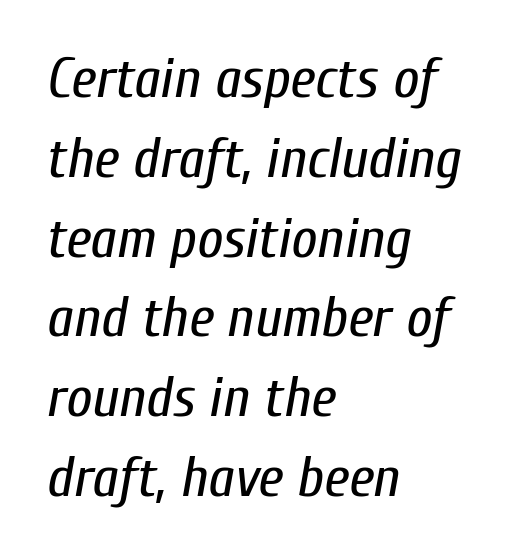
{"italic": "yes", "lean": "right", "slant_degrees": 10, "bold": "no", "weight": "regular", "width": "condensed", "stroke_contrast": "low", "x_height": "medium", "monospaced": "no", "underline": "no", "align": "left", "line_spacing": "normal", "line_spacing_ratio": 1.4, "letter_spacing": "normal", "letter_spacing_em": 0.0, "glyph_px": 57}
